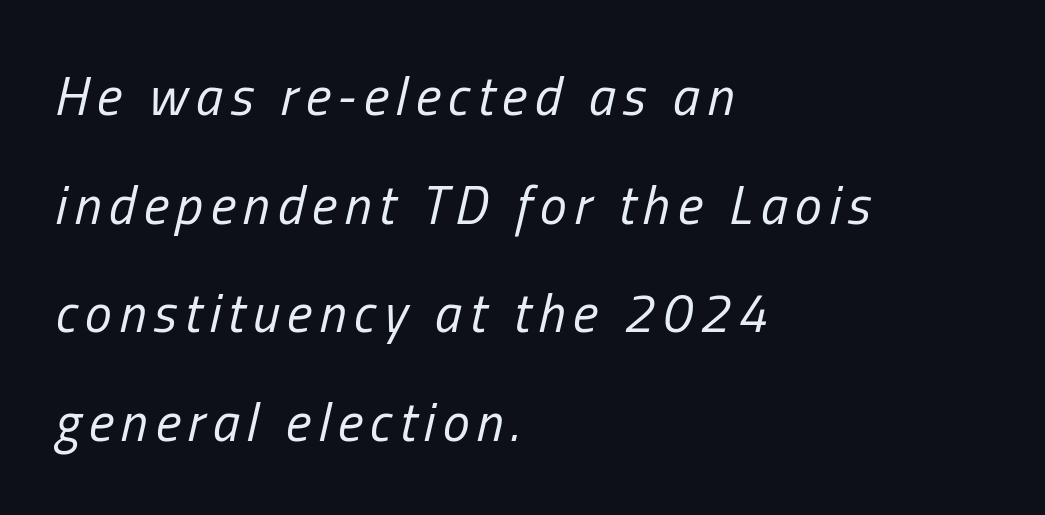
{"italic": "yes", "lean": "right", "slant_degrees": 13, "bold": "no", "weight": "regular", "width": "condensed", "stroke_contrast": "low", "x_height": "medium", "monospaced": "no", "underline": "no", "align": "left", "line_spacing": "loose", "line_spacing_ratio": 2.01, "glyph_px": 54}
